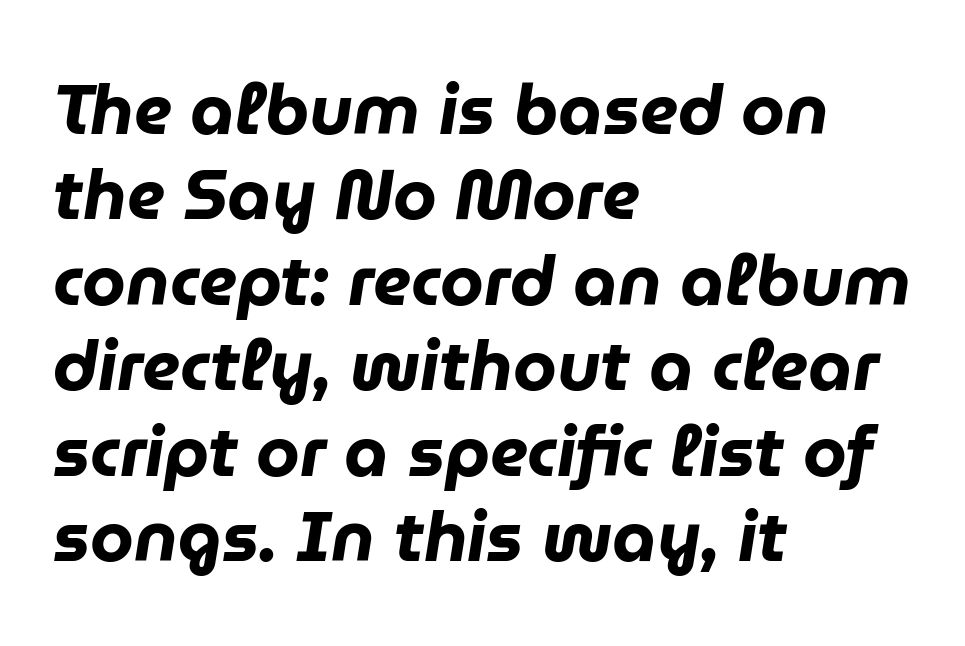
{"italic": "yes", "lean": "right", "slant_degrees": 9, "bold": "yes", "weight": "heavy", "width": "normal", "stroke_contrast": "low", "x_height": "medium", "monospaced": "no", "underline": "no", "align": "left", "line_spacing_ratio": 1.22, "letter_spacing": "normal", "letter_spacing_em": 0.0, "glyph_px": 70}
